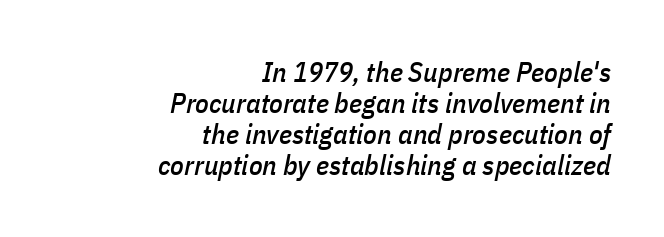
Q: Is the text italic (slanted)? A: Yes, it leans right by about 11 degrees.
Q: Is the text underlined? A: No.
Q: How is the paragraph aligned? A: Right-aligned.
Q: Is the spacing between letters normal or unusually wide? A: Normal.
Q: Is the spacing between lines tight, normal or loose? A: Tight.
Q: Width (condensed, normal, or wide)? A: Condensed.
Q: Stroke contrast? A: Low.
Q: x-height? A: Medium.
Q: Monospaced? A: No.
